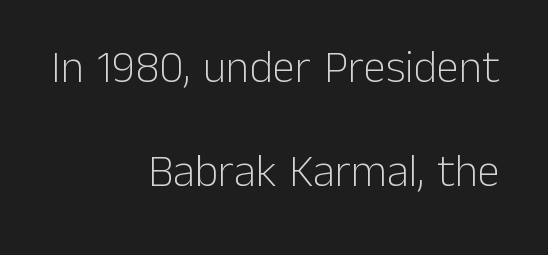
Q: Is the text bold? A: No.
Q: Is the text italic (slanted)? A: No, it is upright.
Q: Is the typeface a serif or a sans-serif typeface? A: Sans-serif.
Q: Is the text underlined? A: No.
Q: How is the paragraph aligned? A: Right-aligned.
Q: Is the spacing between letters normal or unusually wide? A: Normal.
Q: Is the spacing between lines tight, normal or loose? A: Loose.
Q: Width (condensed, normal, or wide)? A: Normal.
Q: Stroke contrast? A: Low.
Q: x-height? A: Medium.
Q: Monospaced? A: No.
